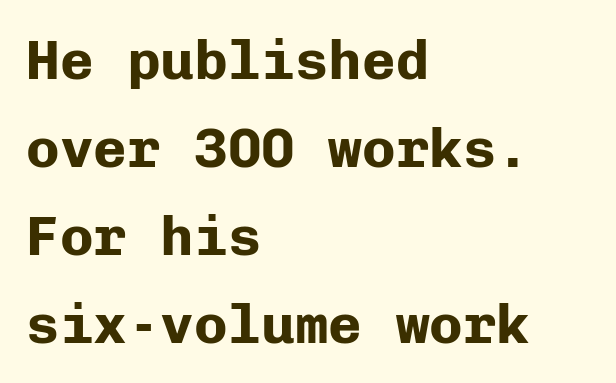
{"serif": "no", "italic": "no", "bold": "yes", "weight": "bold", "width": "normal", "stroke_contrast": "low", "x_height": "medium", "monospaced": "yes", "underline": "no", "align": "left", "line_spacing": "normal", "line_spacing_ratio": 1.57, "letter_spacing": "normal", "letter_spacing_em": 0.0, "glyph_px": 56}
